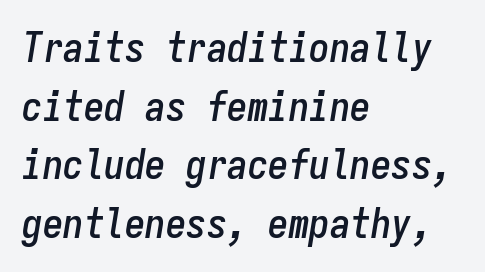
The image shows 41 px condensed type, italic (leaning right), monospaced; set left-aligned, normal line spacing (1.43x), normal letter spacing, not underlined; low stroke contrast and a medium x-height.
